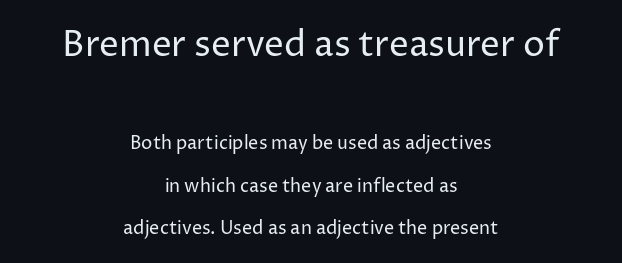
Q: Is the text bold? A: No.
Q: Is the text italic (slanted)? A: No, it is upright.
Q: Is the typeface a serif or a sans-serif typeface? A: Sans-serif.
Q: Is the text underlined? A: No.
Q: How is the paragraph aligned? A: Centered.
Q: Is the spacing between letters normal or unusually wide? A: Normal.
Q: Is the spacing between lines tight, normal or loose? A: Loose.
Q: Which block of text is set in a larger size, the first (top) or the second (bottom)? A: The first (top) one.
Q: Width (condensed, normal, or wide)? A: Normal.
Q: Stroke contrast? A: Low.
Q: x-height? A: Medium.
Q: Monospaced? A: No.
